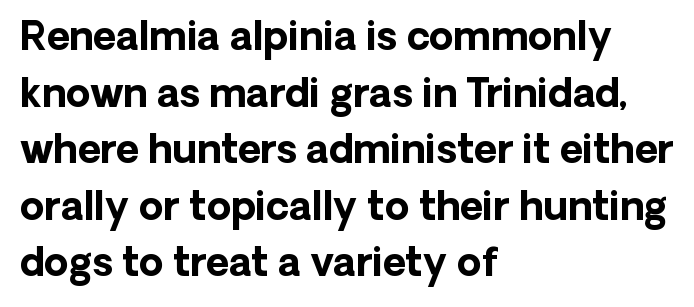
Q: Is the text bold? A: Yes.
Q: Is the text italic (slanted)? A: No, it is upright.
Q: Is the typeface a serif or a sans-serif typeface? A: Sans-serif.
Q: Is the text underlined? A: No.
Q: How is the paragraph aligned? A: Left-aligned.
Q: Is the spacing between letters normal or unusually wide? A: Normal.
Q: Is the spacing between lines tight, normal or loose? A: Normal.
Q: Width (condensed, normal, or wide)? A: Normal.
Q: Stroke contrast? A: Low.
Q: x-height? A: Medium.
Q: Monospaced? A: No.
